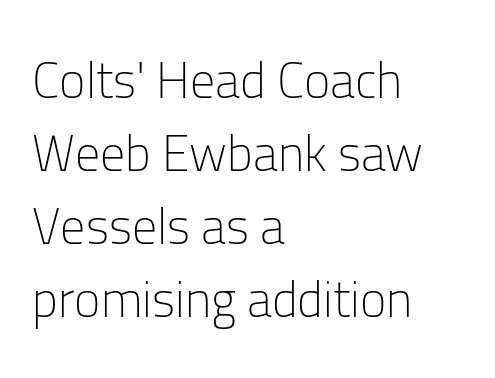
The image shows 50 px light sans-serif type, upright; set left-aligned, normal line spacing (1.46x), normal letter spacing, not underlined; low stroke contrast and a medium x-height.
